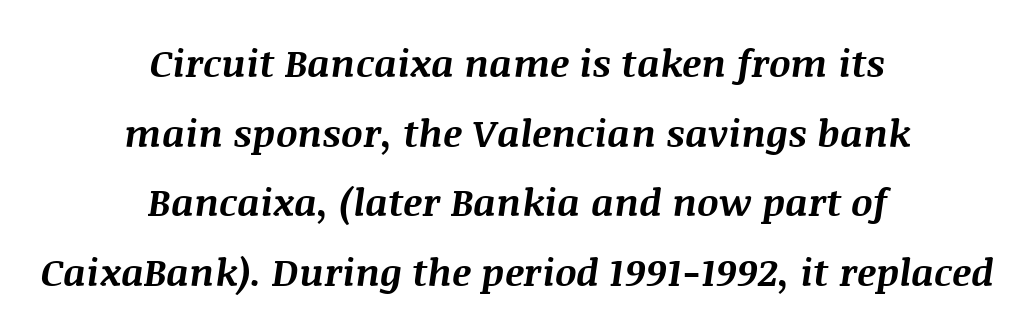
The passage is arranged like a title page — every line centered. Standard letterfit; no display-style spreading of the glyphs. If you drew a line through each stem, it would be angled. Character widths vary here, with narrow letters taking less room than wide ones. Heavy, bold letterforms.
